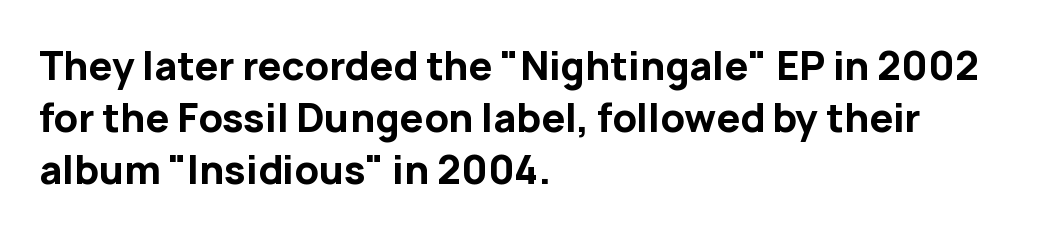
Q: Is the text bold? A: Yes.
Q: Is the text italic (slanted)? A: No, it is upright.
Q: Is the typeface a serif or a sans-serif typeface? A: Sans-serif.
Q: Is the text underlined? A: No.
Q: How is the paragraph aligned? A: Left-aligned.
Q: Is the spacing between letters normal or unusually wide? A: Normal.
Q: Is the spacing between lines tight, normal or loose? A: Normal.
Q: Width (condensed, normal, or wide)? A: Normal.
Q: Stroke contrast? A: Low.
Q: x-height? A: Medium.
Q: Monospaced? A: No.
